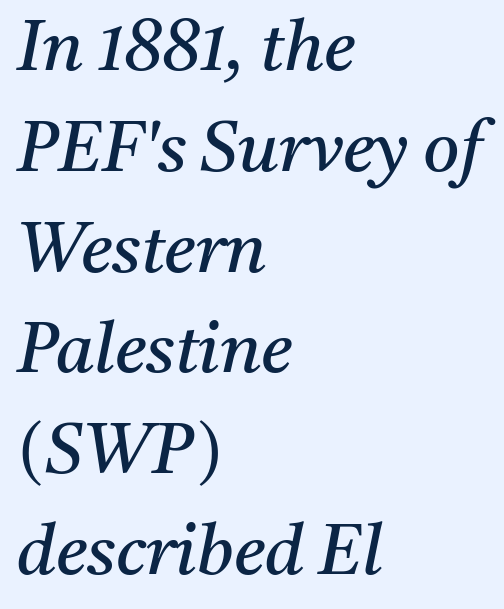
The image shows 70 px regular-weight serif type, italic (leaning right); set left-aligned, normal line spacing (1.44x), normal letter spacing, not underlined; medium stroke contrast and a medium x-height.
